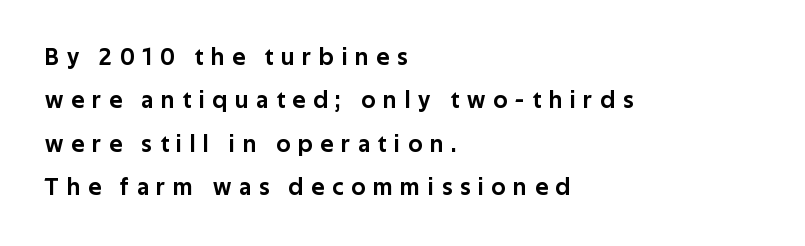
{"italic": "no", "underline": "no", "align": "left", "line_spacing_ratio": 1.81, "letter_spacing": "wide", "letter_spacing_em": 0.33, "glyph_px": 24}
